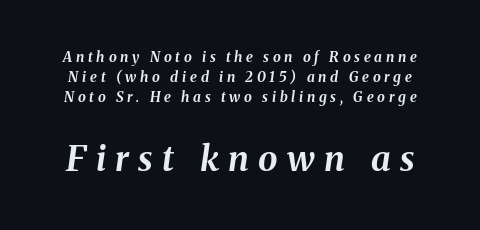
Q: Is the text bold? A: Yes.
Q: Is the text italic (slanted)? A: Yes, it leans right by about 8 degrees.
Q: Is the text underlined? A: No.
Q: Is the spacing between letters normal or unusually wide? A: Unusually wide.
Q: Is the spacing between lines tight, normal or loose? A: Normal.
Q: Which block of text is set in a larger size, the first (top) or the second (bottom)? A: The second (bottom) one.
Q: Width (condensed, normal, or wide)? A: Normal.
Q: Stroke contrast? A: Medium.
Q: x-height? A: Medium.
Q: Monospaced? A: No.
